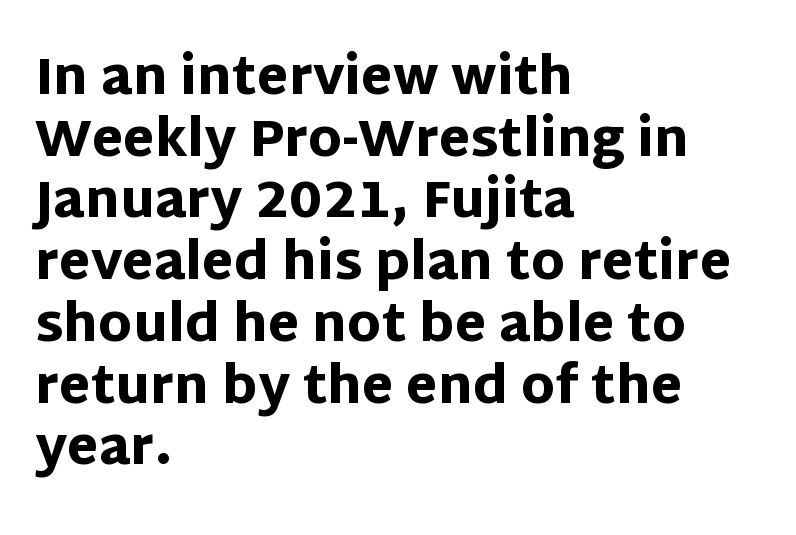
{"serif": "no", "italic": "no", "bold": "yes", "weight": "heavy", "width": "normal", "stroke_contrast": "low", "x_height": "large", "monospaced": "no", "underline": "no", "align": "left", "line_spacing_ratio": 1.21, "letter_spacing": "normal", "letter_spacing_em": 0.0, "glyph_px": 51}
